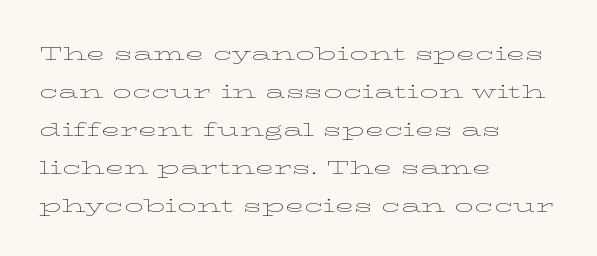
{"italic": "no", "bold": "no", "underline": "no", "align": "left", "line_spacing": "normal", "line_spacing_ratio": 1.52, "letter_spacing": "normal", "letter_spacing_em": 0.0, "glyph_px": 25}
